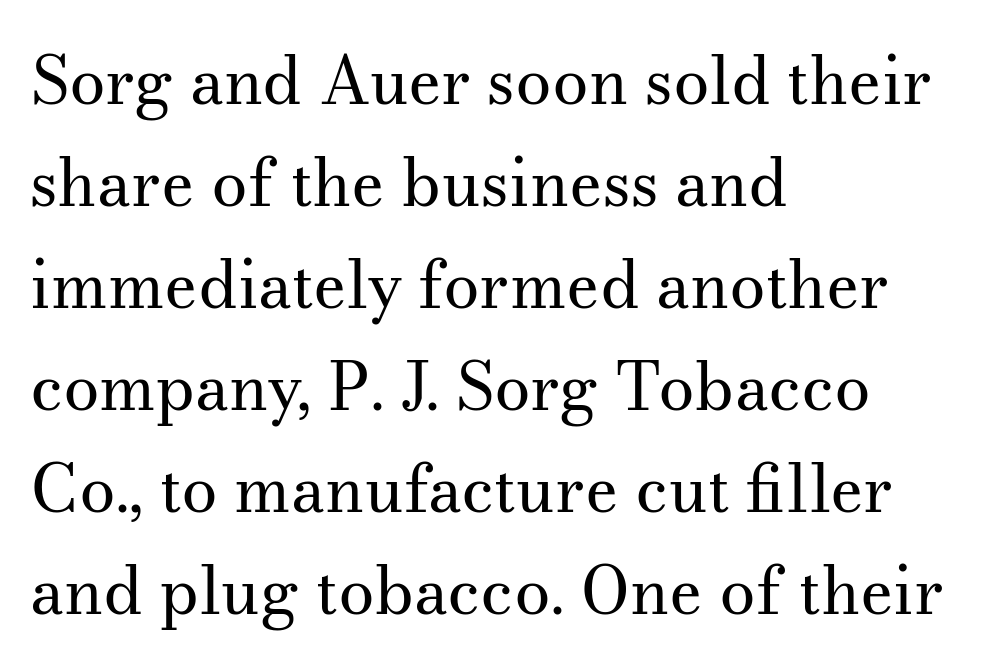
Q: Is the text bold? A: No.
Q: Is the text italic (slanted)? A: No, it is upright.
Q: Is the typeface a serif or a sans-serif typeface? A: Serif.
Q: Is the text underlined? A: No.
Q: How is the paragraph aligned? A: Left-aligned.
Q: Is the spacing between letters normal or unusually wide? A: Normal.
Q: Is the spacing between lines tight, normal or loose? A: Normal.
Q: Width (condensed, normal, or wide)? A: Normal.
Q: Stroke contrast? A: Medium.
Q: x-height? A: Small.
Q: Monospaced? A: No.
